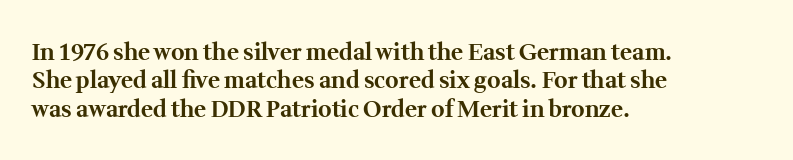
{"italic": "no", "bold": "yes", "underline": "no", "align": "left", "line_spacing_ratio": 1.23, "letter_spacing": "normal", "letter_spacing_em": 0.0, "glyph_px": 23}
